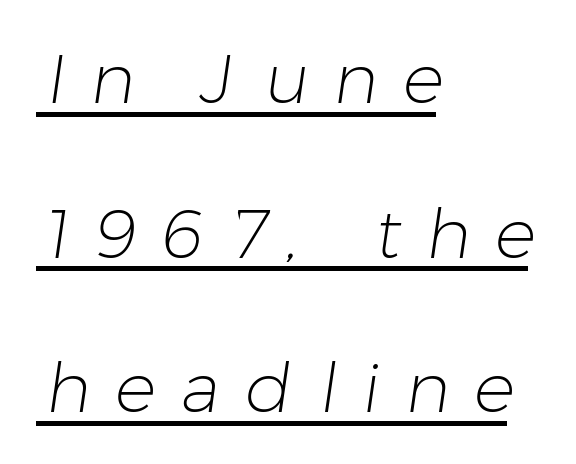
Q: Is the text bold? A: No.
Q: Is the typeface a serif or a sans-serif typeface? A: Sans-serif.
Q: Is the text underlined? A: Yes.
Q: How is the paragraph aligned? A: Left-aligned.
Q: Is the spacing between letters normal or unusually wide? A: Unusually wide.
Q: Is the spacing between lines tight, normal or loose? A: Loose.
Q: Width (condensed, normal, or wide)? A: Normal.
Q: Stroke contrast? A: Low.
Q: x-height? A: Medium.
Q: Monospaced? A: No.
